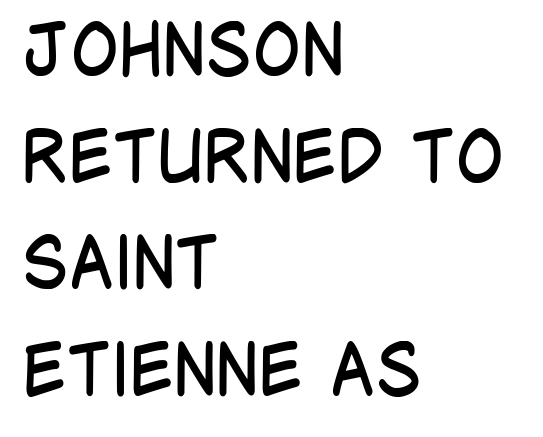
Look at the bottom of the vertical strokes: they stop flat, with no serifs. Look at the tracking — it's just the regular setting, nothing added. This sample has the flowing, uneven cadence of proportional lettering. These lines stack with their left ends in a neat column.
